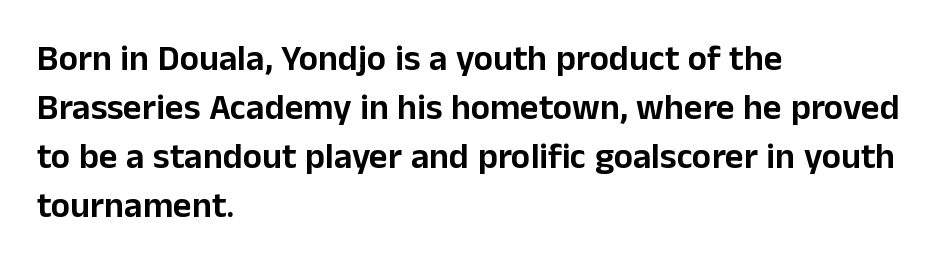
Which margin do the lines hug? The left one — the right edge is uneven. Tracking here is standard; glyphs follow each other at the usual distance. This sample uses a sans-serif face. This rendering features lettering with no underline. Every stem runs plumb, perpendicular to the baseline. Spacing verdict: proportional, widths tailored to each character.
